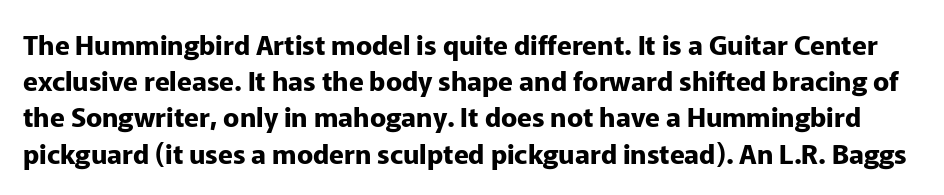
{"italic": "no", "bold": "yes", "underline": "no", "line_spacing": "normal", "line_spacing_ratio": 1.34, "letter_spacing": "normal", "letter_spacing_em": 0.0, "glyph_px": 27}
